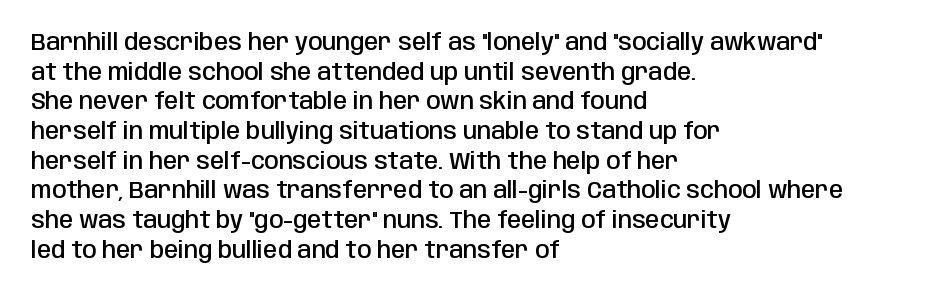
Stroke thickness is moderately raised; the sample reads as semibold. Vertical strokes here are truly vertical. The area under the type is left untouched. Summary of vertical rhythm: regular, with standard interline spacing.
